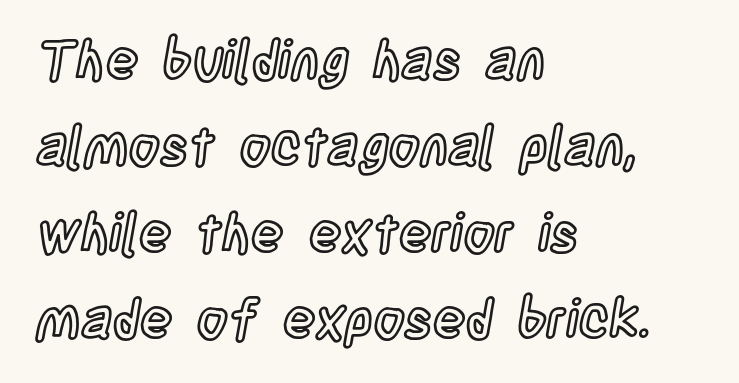
{"width": "condensed", "x_height": "large", "monospaced": "no", "underline": "no", "align": "left", "line_spacing": "normal", "line_spacing_ratio": 1.6, "letter_spacing": "normal", "letter_spacing_em": 0.0, "glyph_px": 54}
